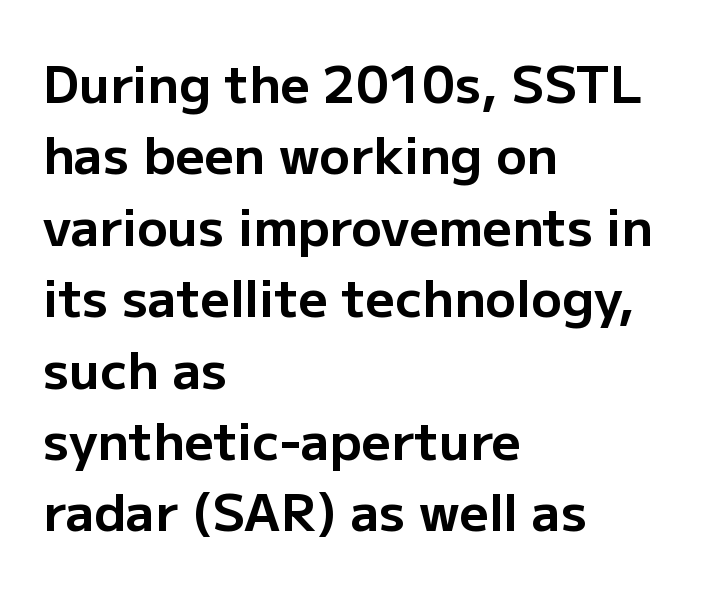
Style check: upright. Looks like regular typesetting: each glyph gets only the width it needs. One glance says typical: line gaps are just what's usual. This sample uses plain, unmodified letter spacing. Bare-footed words on every line. One-word summary of the alignment: left.
